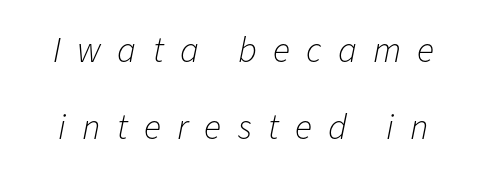
{"italic": "yes", "lean": "right", "slant_degrees": 11, "bold": "no", "weight": "light", "width": "normal", "stroke_contrast": "low", "x_height": "medium", "monospaced": "no", "underline": "no", "line_spacing": "loose", "line_spacing_ratio": 2.15, "letter_spacing": "wide", "letter_spacing_em": 0.45, "glyph_px": 36}
